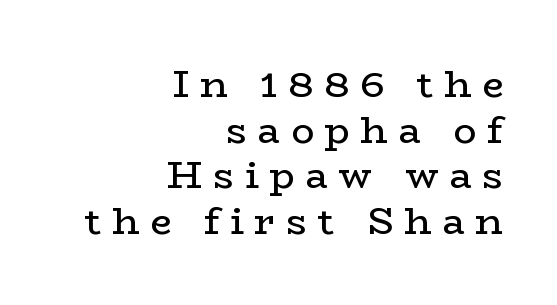
{"serif": "yes", "italic": "no", "bold": "no", "weight": "regular", "width": "wide", "stroke_contrast": "low", "x_height": "medium", "monospaced": "no", "underline": "no", "align": "right", "line_spacing_ratio": 1.2, "letter_spacing": "wide", "letter_spacing_em": 0.28, "glyph_px": 38}
